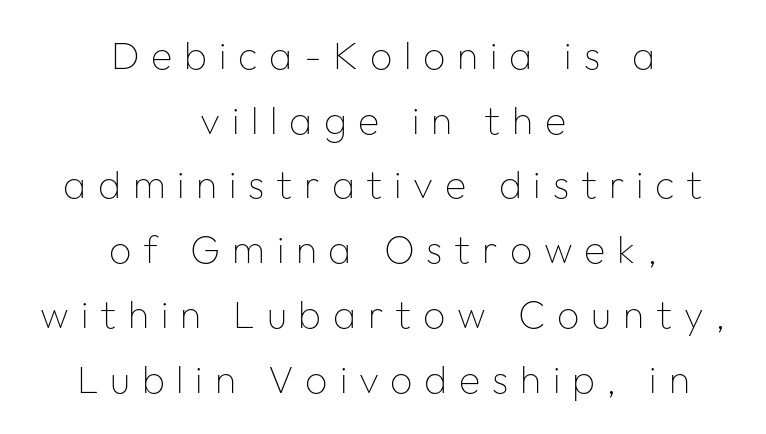
A roman cut, with each character standing at attention. This sample has the flowing, uneven cadence of proportional lettering. What stands out about the letter spacing? Its width — letters are far apart. The rendering positions every line midway between the sides. Check the space under the baseline: it is left empty. Summary of weight: not heavy and not bold.
